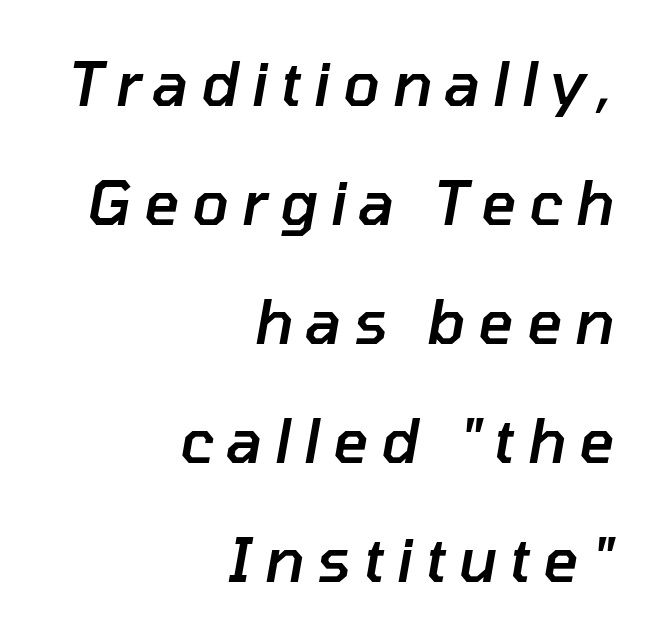
The image shows 61 px semibold type, italic (leaning right); set right-aligned, loose line spacing (1.95x), unusually wide letter spacing (+0.2 em), not underlined; low stroke contrast and a medium x-height.
